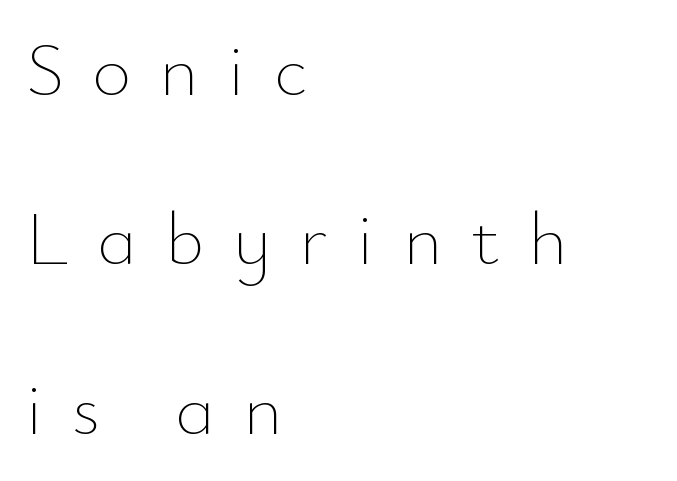
{"italic": "no", "bold": "no", "weight": "thin", "width": "normal", "stroke_contrast": "low", "x_height": "small", "monospaced": "no", "underline": "no", "align": "left", "line_spacing": "loose", "line_spacing_ratio": 2.23, "letter_spacing": "wide", "letter_spacing_em": 0.37, "glyph_px": 76}
